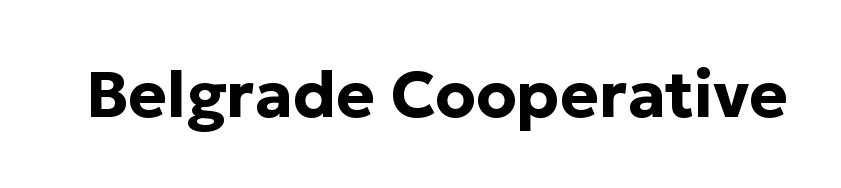
The image shows 65 px bold sans-serif type, upright; set normal letter spacing, not underlined; low stroke contrast and a medium x-height.
